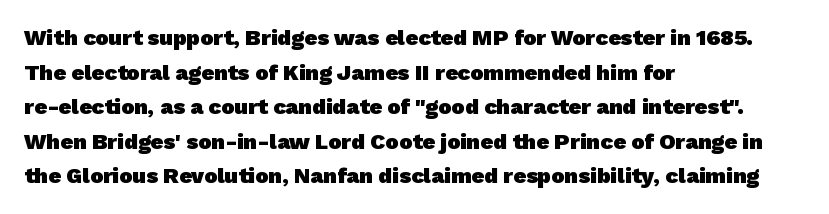
{"bold": "yes", "underline": "no", "align": "left", "line_spacing": "normal", "line_spacing_ratio": 1.57, "letter_spacing": "normal", "letter_spacing_em": 0.0, "glyph_px": 22}
